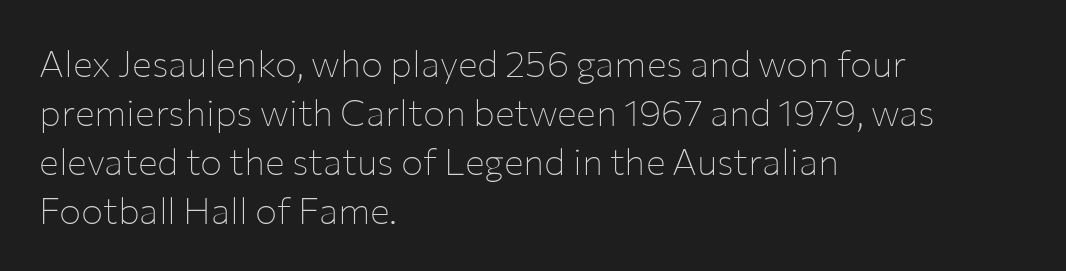
This is sans-serif lettering, the kind often seen on screens and signage. On a weight scale, this lands at 450 or below. Descenders hang freely into open space. Unlike italic type, these characters show no tilt at all. Think of a printed novel: that variable character pitch is what you see here. The rendering uses a moderate line-height, typical for paragraphs.
